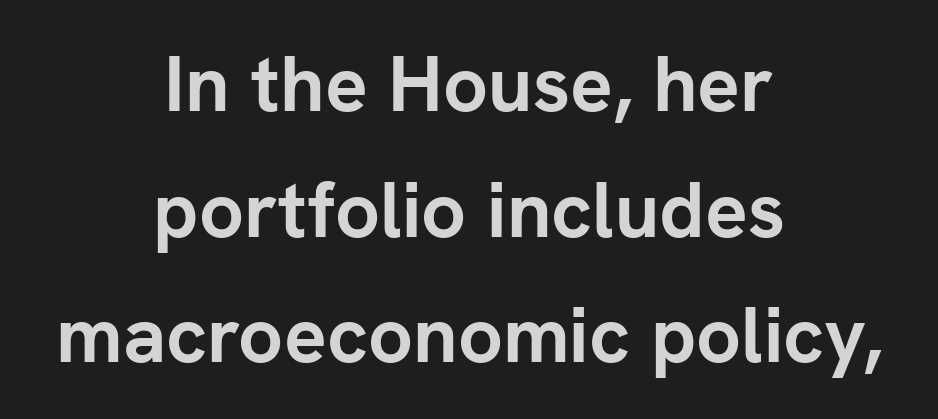
The image shows 79 px semibold sans-serif type, upright; set centered, normal line spacing (1.59x), normal letter spacing, not underlined; low stroke contrast and a medium x-height.
